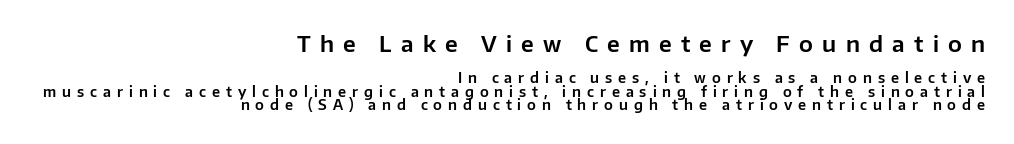
In terms of posture, this sample is upright. These lines huddle together more closely than default settings would place them. There is plenty of visible air inserted between adjacent glyphs. Which margin do the lines hug? The right one — the left edge is uneven.
